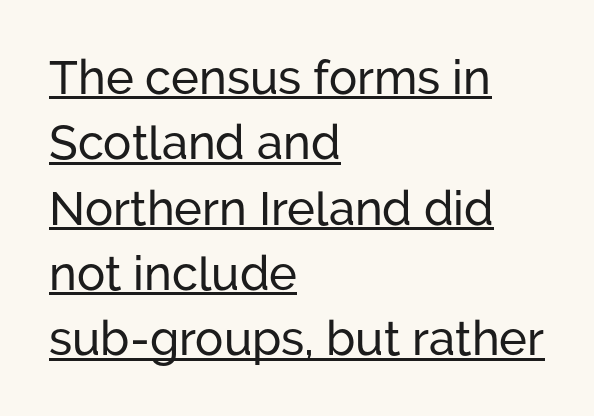
Q: Is the text italic (slanted)? A: No, it is upright.
Q: Is the typeface a serif or a sans-serif typeface? A: Sans-serif.
Q: Is the text underlined? A: Yes.
Q: How is the paragraph aligned? A: Left-aligned.
Q: Is the spacing between letters normal or unusually wide? A: Normal.
Q: Is the spacing between lines tight, normal or loose? A: Normal.
Q: Width (condensed, normal, or wide)? A: Normal.
Q: Stroke contrast? A: Low.
Q: x-height? A: Medium.
Q: Monospaced? A: No.
